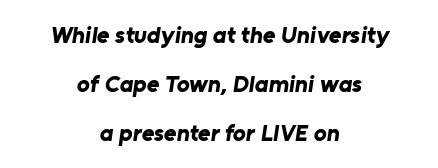
Q: Is the text bold? A: Yes.
Q: Is the text underlined? A: No.
Q: How is the paragraph aligned? A: Centered.
Q: Is the spacing between letters normal or unusually wide? A: Normal.
Q: Is the spacing between lines tight, normal or loose? A: Loose.
